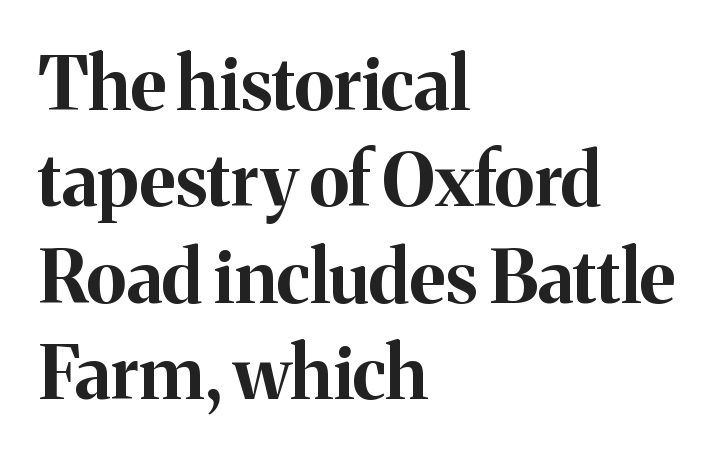
The image shows 73 px bold serif type, upright; set left-aligned, normal line spacing (1.32x), normal letter spacing, not underlined; medium stroke contrast and a medium x-height.
